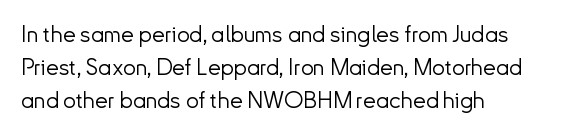
The image shows 23 px text type, upright; set left-aligned, normal line spacing (1.44x), normal letter spacing, not underlined.
